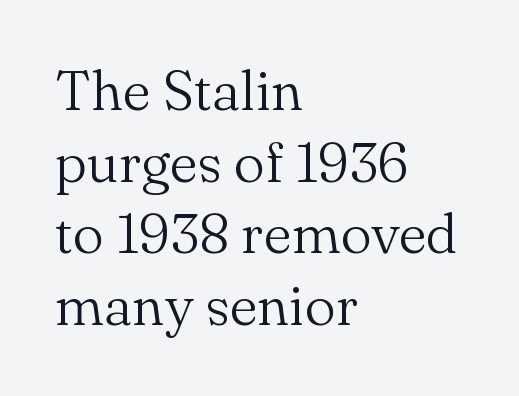
The axis of the letterforms is exactly vertical. The typesetting does not lean heavy: it is not bold. The face used here is proportionally spaced, like ordinary book or web type. Beneath every word, the page is bare. This is serif lettering, the kind often seen in printed books.
